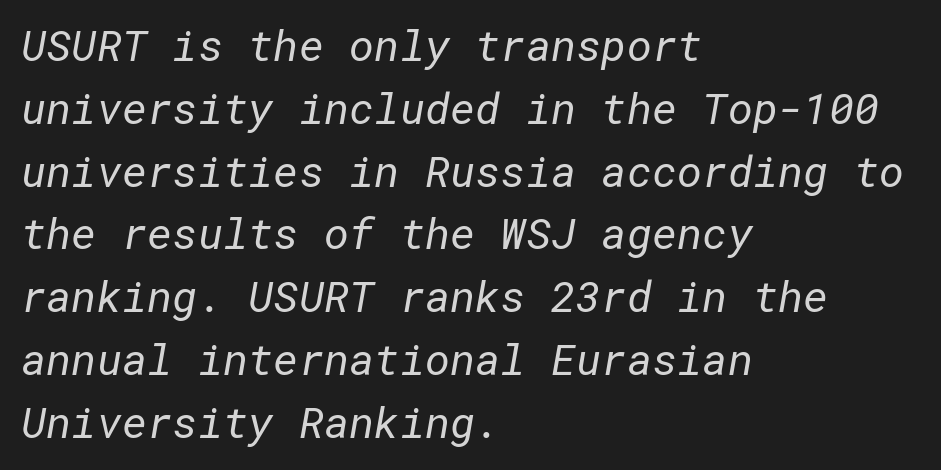
{"serif": "no", "bold": "no", "weight": "regular", "width": "normal", "stroke_contrast": "low", "x_height": "medium", "underline": "no", "align": "left", "line_spacing": "normal", "line_spacing_ratio": 1.46, "letter_spacing": "normal", "letter_spacing_em": 0.0, "glyph_px": 43}
